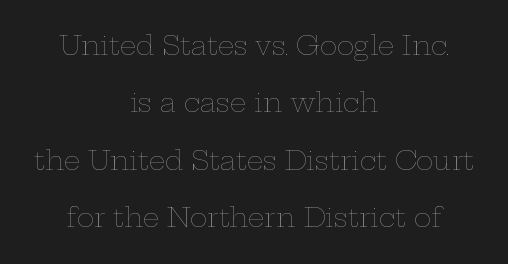
Q: Is the text bold? A: No.
Q: Is the text italic (slanted)? A: No, it is upright.
Q: Is the text underlined? A: No.
Q: How is the paragraph aligned? A: Centered.
Q: Is the spacing between letters normal or unusually wide? A: Normal.
Q: Is the spacing between lines tight, normal or loose? A: Loose.
